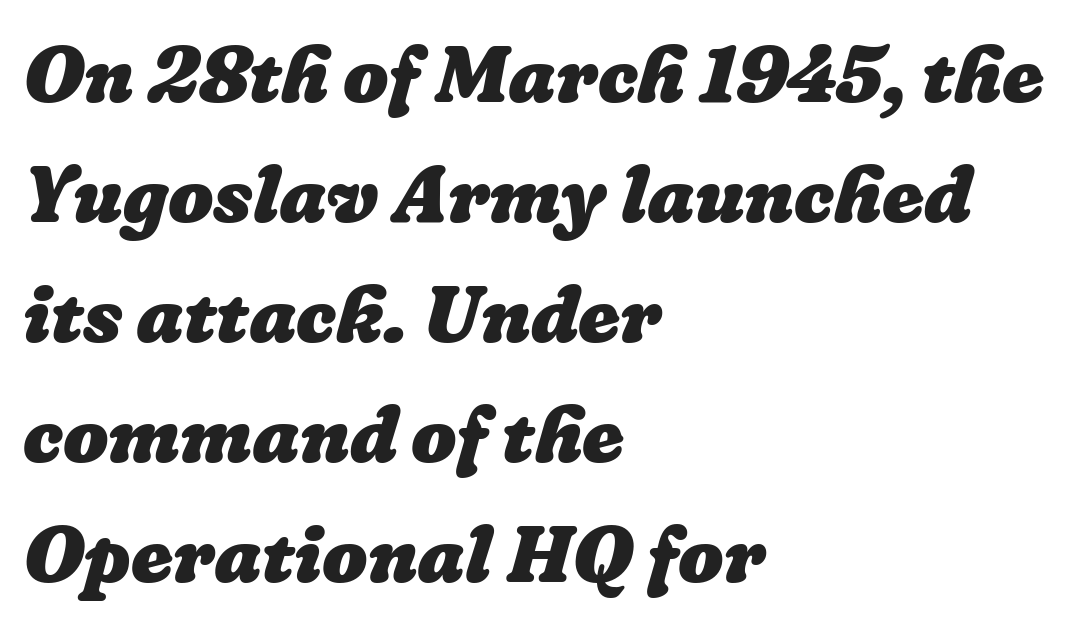
{"bold": "yes", "weight": "heavy", "width": "normal", "stroke_contrast": "low", "x_height": "medium", "monospaced": "no", "underline": "no", "align": "left", "line_spacing": "normal", "line_spacing_ratio": 1.5, "letter_spacing": "normal", "letter_spacing_em": 0.0, "glyph_px": 80}
